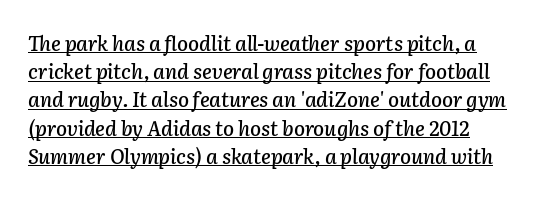
One-word summary of the alignment: left. Does a line run under the words? Yes, clearly. Rows of type keep a routine distance in the vertical direction. Slant detected: the letters are inclined.
